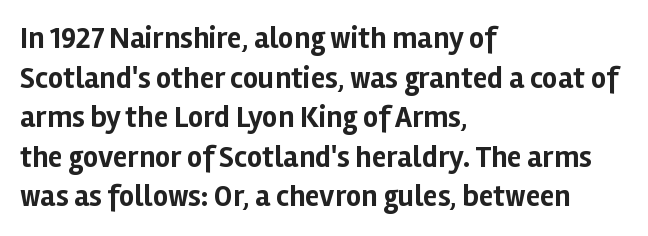
{"serif": "no", "italic": "no", "bold": "yes", "weight": "bold", "width": "normal", "stroke_contrast": "low", "x_height": "medium", "monospaced": "no", "underline": "no", "align": "left", "line_spacing": "normal", "line_spacing_ratio": 1.32, "letter_spacing": "normal", "letter_spacing_em": 0.0, "glyph_px": 30}
